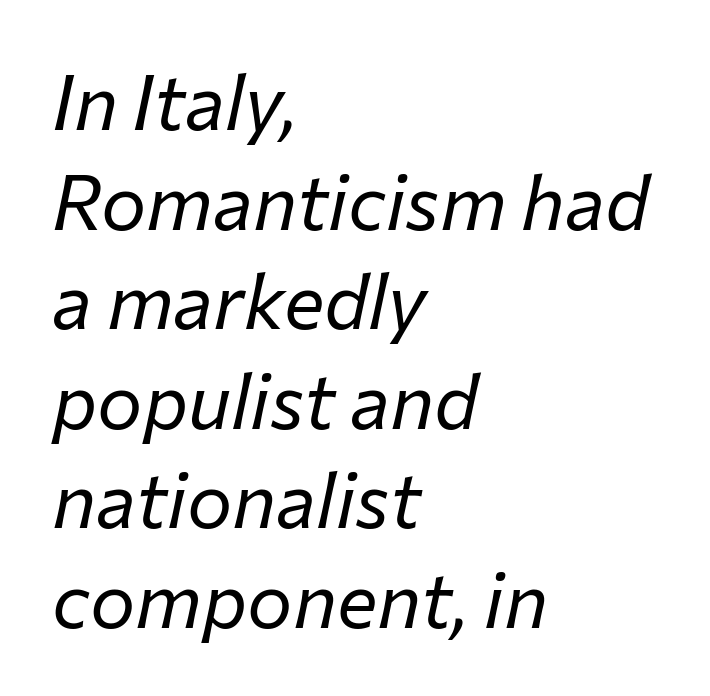
Each letter keeps its own natural width here, so spacing adapts to shape. The passage shown is not underscored anywhere. In CSS terms this would be text-align: left. The typography opts for an oblique posture over an upright one. No extra ink here — the face is not bold.
